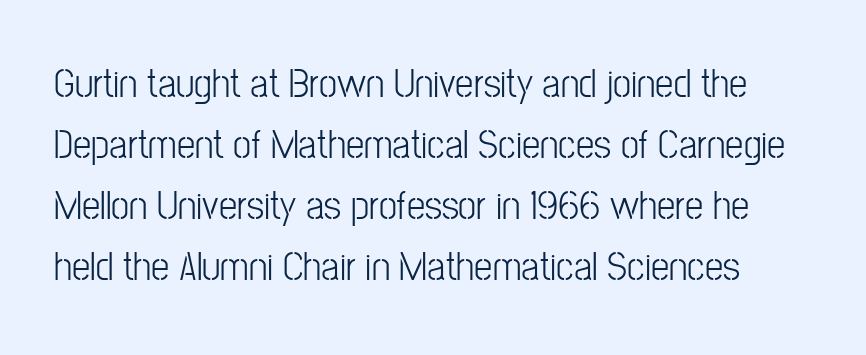
The image shows 41 px light, condensed sans-serif type, upright; set normal line spacing (1.49x), normal letter spacing, not underlined; low stroke contrast and a medium x-height.
